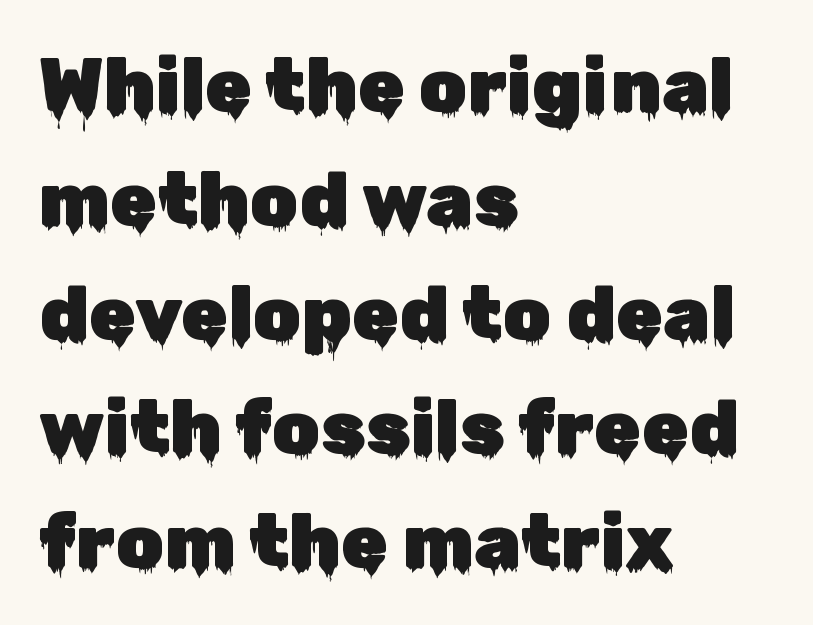
These lines are rendered in a variable-pitch font. Compared with typical paragraphs, the rows here are spaced about the same. Nobody drew a line under any word here. You can tell it's not italic because the verticals are truly vertical.
